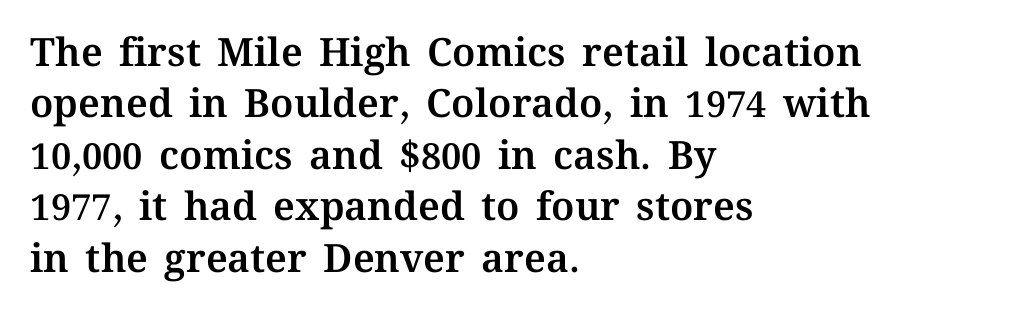
The image shows 39 px text type, upright; set left-aligned, normal line spacing (1.32x), normal letter spacing, not underlined; medium stroke contrast and a medium x-height.
